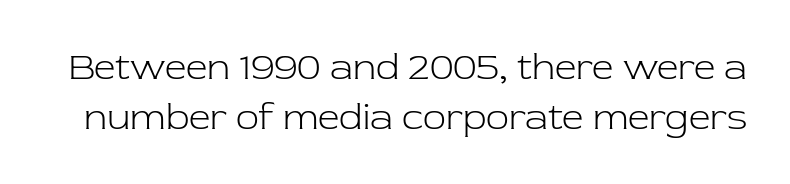
The image shows 38 px light serif type, upright; set normal line spacing (1.31x), normal letter spacing, not underlined; low stroke contrast and a medium x-height.
